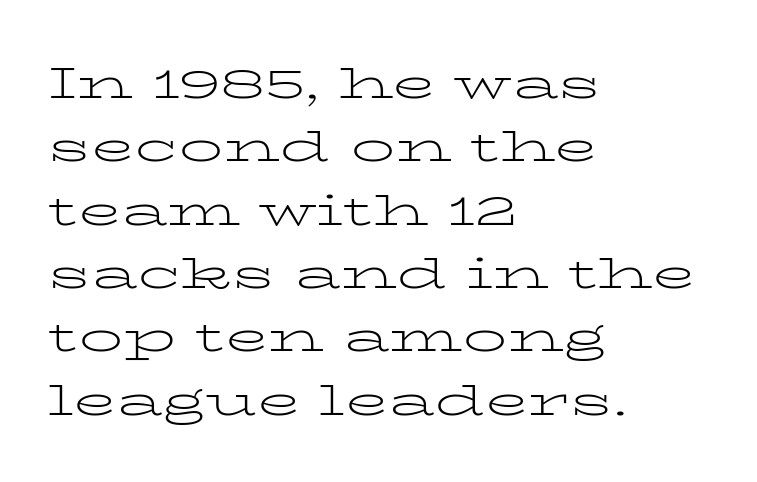
The text was rendered using a seriffed face with decorative stroke endings. Baseline-to-baseline distance is the conventional proportion of letter height. Standard letterfit; no display-style spreading of the glyphs. The axis of the letterforms is exactly vertical. Proportional: the letters do not fall into vertical columns.
